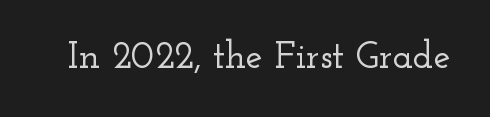
The image shows 38 px wide serif type, upright; set normal letter spacing, not underlined; low stroke contrast and a small x-height.
